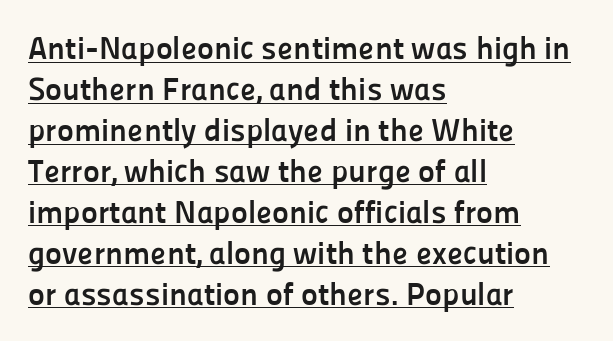
The image shows 32 px semibold sans-serif type, upright; set left-aligned, normal line spacing (1.28x), normal letter spacing, underlined; low stroke contrast and a medium x-height.
